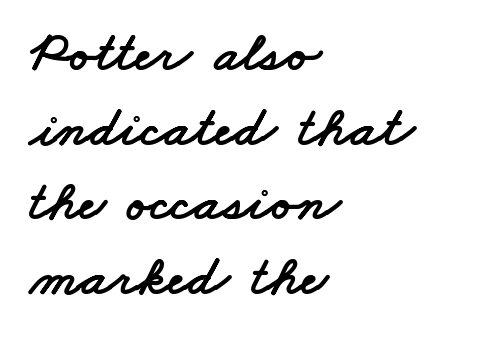
Q: Is the typeface a serif or a sans-serif typeface? A: Sans-serif.
Q: Is the text underlined? A: No.
Q: How is the paragraph aligned? A: Left-aligned.
Q: Is the spacing between letters normal or unusually wide? A: Normal.
Q: Is the spacing between lines tight, normal or loose? A: Normal.
Q: Width (condensed, normal, or wide)? A: Wide.
Q: Stroke contrast? A: Low.
Q: x-height? A: Small.
Q: Monospaced? A: No.
